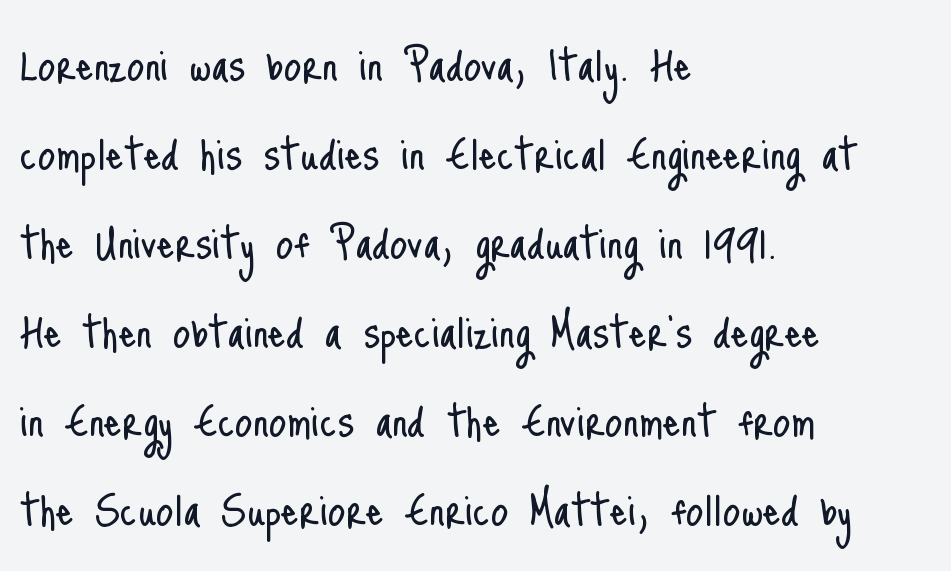
The letters advance in unequal steps, a hallmark of proportional type. The setting favours the left margin, as ordinary paragraphs usually do. The cut favours lightness, reaching ordinary text weight at its darkest. The string is rendered with underlining switched off. Regarding leading, the lines here are spaced in the standard way. Glyph-to-glyph distance matches everyday printed text.
